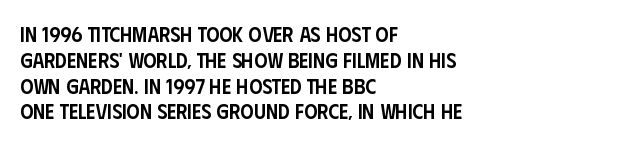
The image shows 21 px text type, upright; set left-aligned, line spacing 1.23x, normal letter spacing, not underlined.
